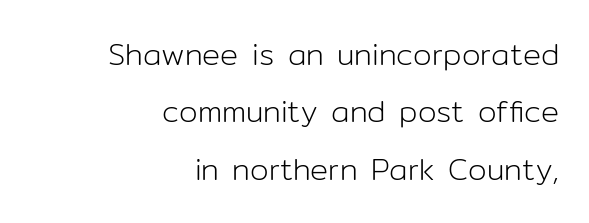
The image shows 30 px light sans-serif type, upright; set right-aligned, loose line spacing (1.91x), normal letter spacing, not underlined; low stroke contrast and a medium x-height.
